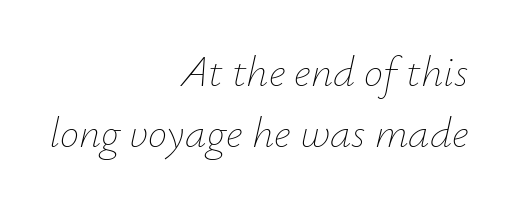
This block has exactly the height ordinary leading produces. The axis of the letterforms is tilted away from vertical. Underlining? Definitely not there. Line endings align vertically; line beginnings do not. Observe the ordinary spacing: letters are neighbours, not strangers. Stroke thickness stays within the range of a standard reading face or lighter.
